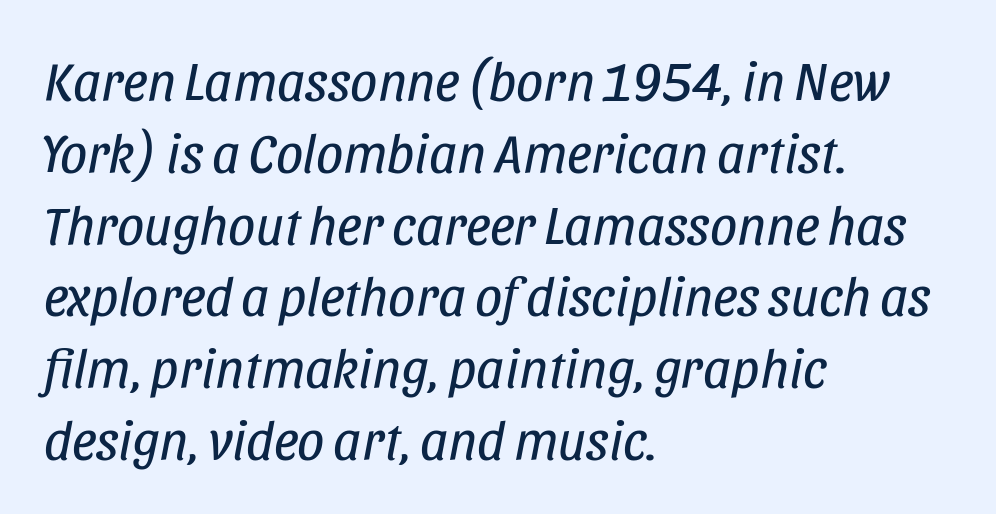
The image shows 54 px regular-weight, condensed type, italic (leaning right); set left-aligned, normal line spacing (1.33x), normal letter spacing, not underlined; low stroke contrast and a large x-height.
